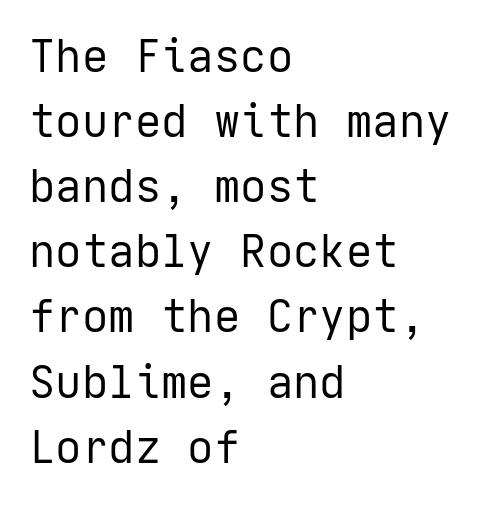
The image shows 44 px regular-weight sans-serif type, upright; set left-aligned, normal line spacing (1.48x), normal letter spacing, not underlined; low stroke contrast and a medium x-height.
